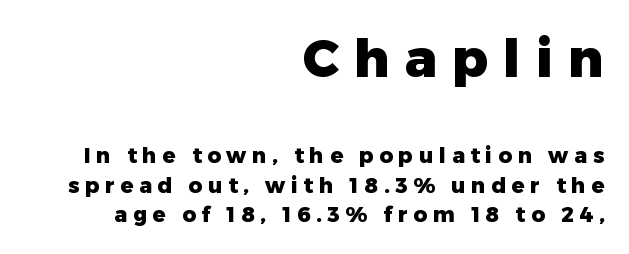
Q: Is the text bold? A: Yes.
Q: Is the text italic (slanted)? A: No, it is upright.
Q: Is the typeface a serif or a sans-serif typeface? A: Sans-serif.
Q: Is the text underlined? A: No.
Q: How is the paragraph aligned? A: Right-aligned.
Q: Is the spacing between letters normal or unusually wide? A: Unusually wide.
Q: Is the spacing between lines tight, normal or loose? A: Normal.
Q: Which block of text is set in a larger size, the first (top) or the second (bottom)? A: The first (top) one.
Q: Width (condensed, normal, or wide)? A: Normal.
Q: Stroke contrast? A: Low.
Q: x-height? A: Medium.
Q: Monospaced? A: No.
